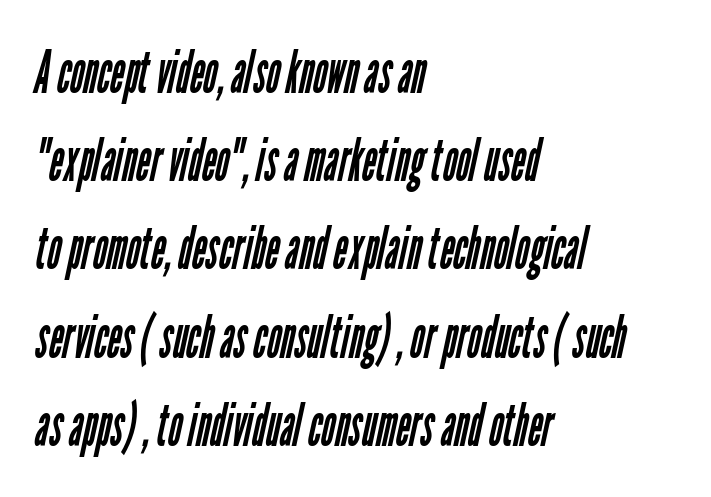
The image shows 60 px regular-weight, condensed sans-serif type; set left-aligned, normal line spacing (1.47x), normal letter spacing, not underlined; low stroke contrast and a medium x-height.
